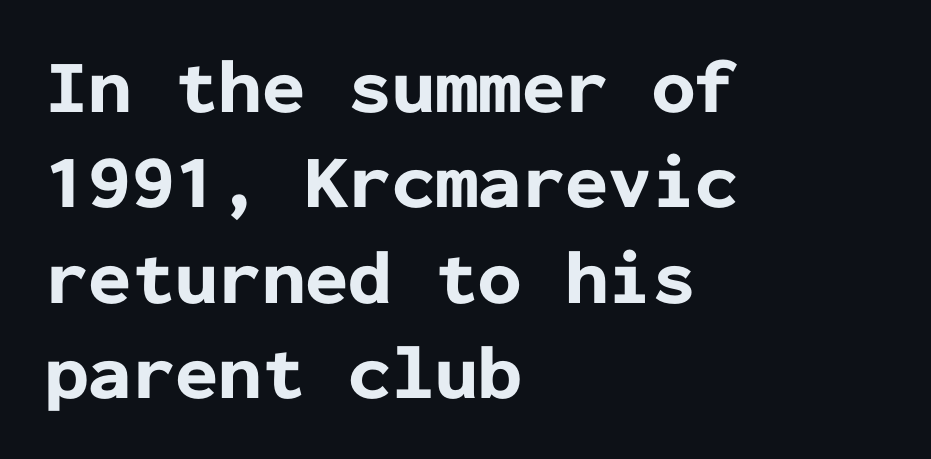
Q: Is the text bold? A: Yes.
Q: Is the text italic (slanted)? A: No, it is upright.
Q: Is the typeface a serif or a sans-serif typeface? A: Sans-serif.
Q: Is the text underlined? A: No.
Q: How is the paragraph aligned? A: Left-aligned.
Q: Is the spacing between letters normal or unusually wide? A: Normal.
Q: Width (condensed, normal, or wide)? A: Normal.
Q: Stroke contrast? A: Low.
Q: x-height? A: Medium.
Q: Monospaced? A: Yes.
